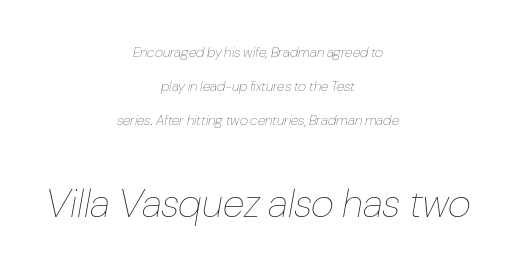
The image shows 40 px thin type, italic (leaning right); set centered, loose line spacing (2.43x), normal letter spacing, not underlined; the second (bottom) block is 2.86x larger; low stroke contrast and a medium x-height.
